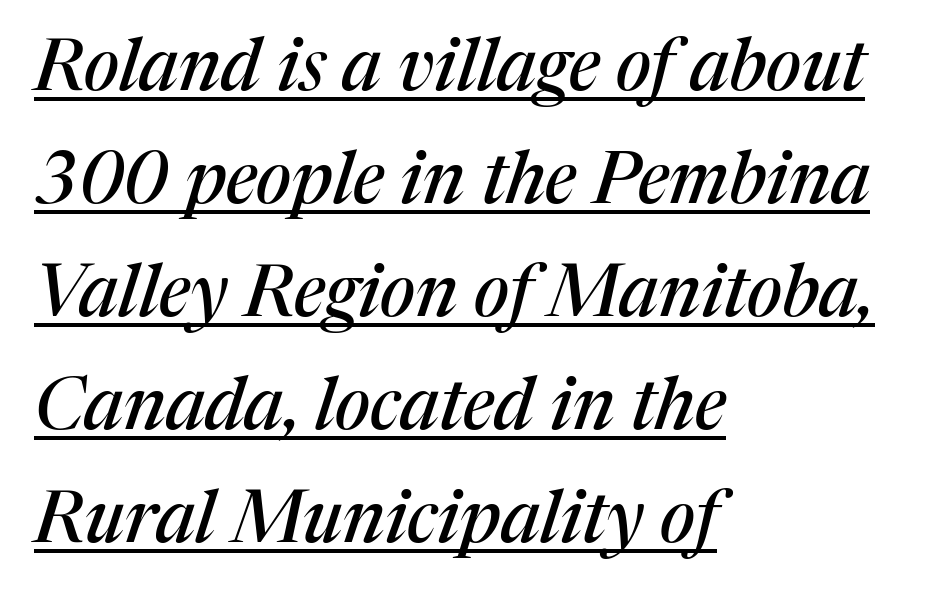
The rendering uses natural spacing where letterforms have individual widths. Each new line begins a customary step beneath the previous one. Observe the ordinary spacing: letters are neighbours, not strangers. The specimen reads as italic at a glance. Each line of the rendering has a horizontal stroke beneath the glyphs. Little horizontal feet cap the strokes, marking this as serif type.
